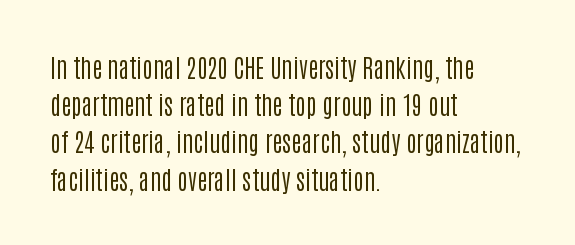
The image shows 25 px text type, upright; set left-aligned, normal line spacing (1.49x), normal letter spacing, not underlined.
